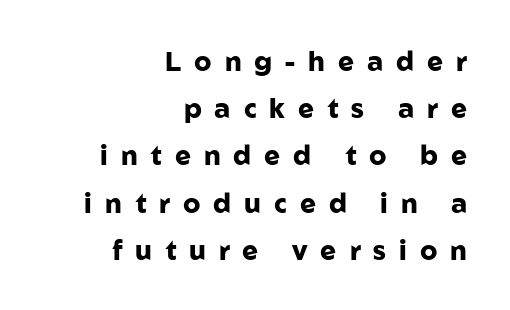
The gaps between neighbouring characters are conspicuously large. Bold? Absolutely — the strokes are thick and heavy. Only glyphs here, with clear space below each row. The compositor pushed each line to the right boundary. This is roman type, the default non-slanted kind.
